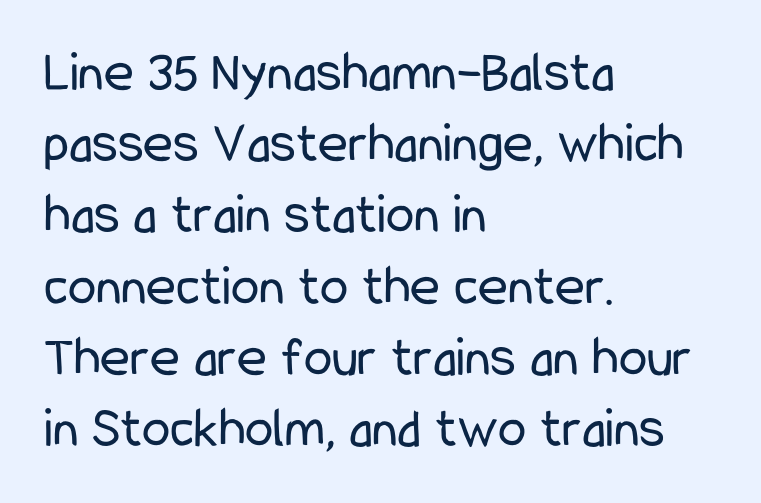
{"serif": "no", "italic": "no", "bold": "no", "weight": "regular", "width": "condensed", "stroke_contrast": "low", "x_height": "medium", "monospaced": "no", "underline": "no", "align": "left", "line_spacing": "normal", "line_spacing_ratio": 1.25, "letter_spacing": "normal", "letter_spacing_em": 0.0, "glyph_px": 57}
